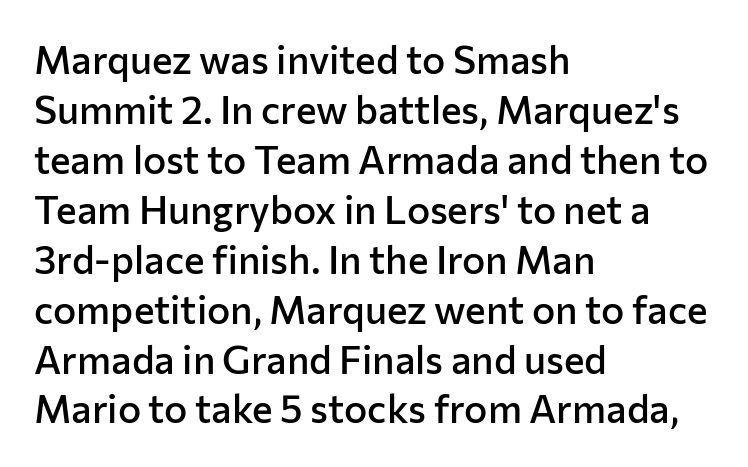
{"serif": "no", "italic": "no", "bold": "semi", "weight": "semibold", "width": "normal", "stroke_contrast": "low", "x_height": "medium", "monospaced": "no", "underline": "no", "align": "left", "line_spacing": "normal", "line_spacing_ratio": 1.28, "letter_spacing": "normal", "letter_spacing_em": 0.0, "glyph_px": 39}
